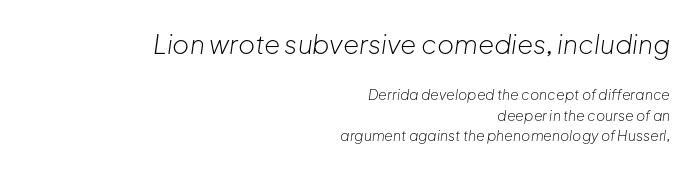
The image shows 26 px text type, italic (leaning right); set right-aligned, normal line spacing (1.45x), normal letter spacing, not underlined; the first (top) block is 1.86x larger.
